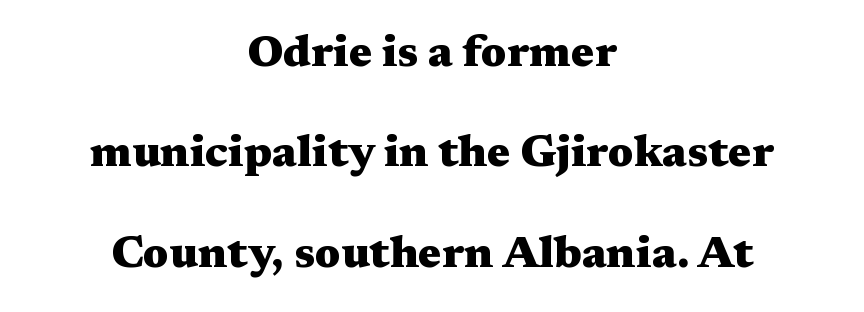
The strip under each line holds only bare page. Each glyph is drawn with heavy, bold strokes. The letters sit at their default tracking, neither squeezed nor spread. Each letter keeps its own natural width here, so spacing adapts to shape.
